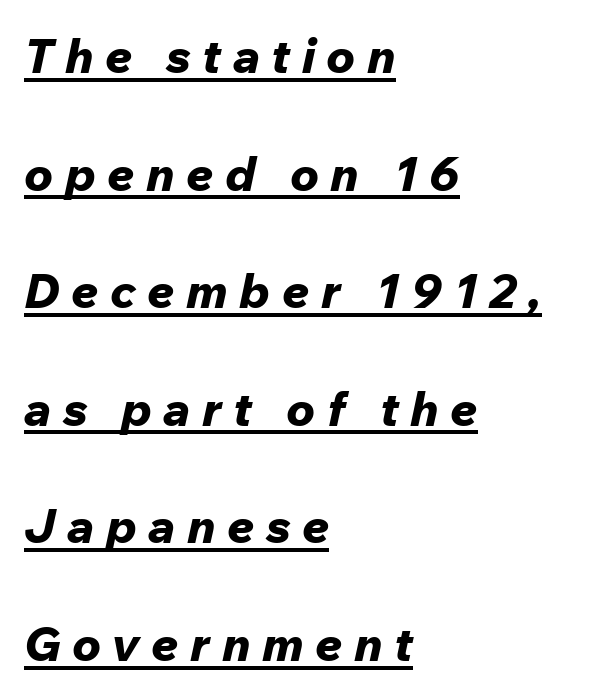
{"italic": "yes", "lean": "right", "slant_degrees": 12, "bold": "yes", "weight": "bold", "width": "normal", "stroke_contrast": "low", "x_height": "medium", "monospaced": "no", "underline": "yes", "align": "left", "line_spacing": "loose", "line_spacing_ratio": 2.45, "letter_spacing": "wide", "letter_spacing_em": 0.24, "glyph_px": 48}
